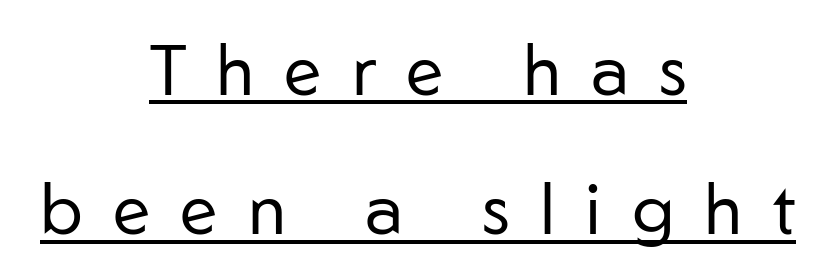
Q: Is the text bold? A: No.
Q: Is the text italic (slanted)? A: No, it is upright.
Q: Is the typeface a serif or a sans-serif typeface? A: Sans-serif.
Q: Is the text underlined? A: Yes.
Q: How is the paragraph aligned? A: Centered.
Q: Is the spacing between letters normal or unusually wide? A: Unusually wide.
Q: Is the spacing between lines tight, normal or loose? A: Loose.
Q: Width (condensed, normal, or wide)? A: Normal.
Q: Stroke contrast? A: Low.
Q: x-height? A: Medium.
Q: Monospaced? A: No.
